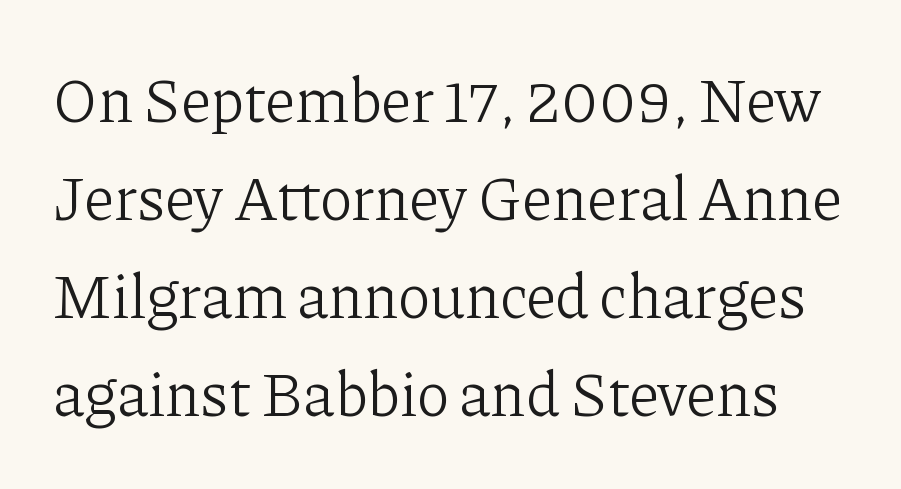
{"serif": "yes", "italic": "no", "bold": "no", "weight": "light", "width": "normal", "stroke_contrast": "low", "x_height": "medium", "monospaced": "no", "underline": "no", "line_spacing": "normal", "line_spacing_ratio": 1.58, "letter_spacing": "normal", "letter_spacing_em": 0.0, "glyph_px": 62}
